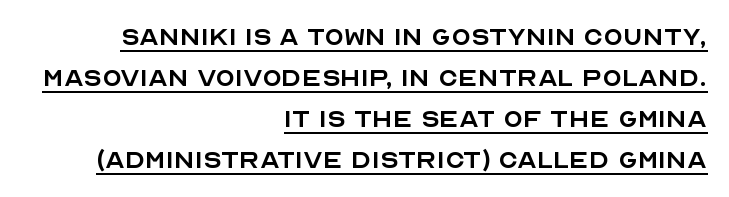
The image shows 32 px regular-weight sans-serif type, upright; set right-aligned, normal line spacing (1.28x), normal letter spacing, underlined; a large x-height.
